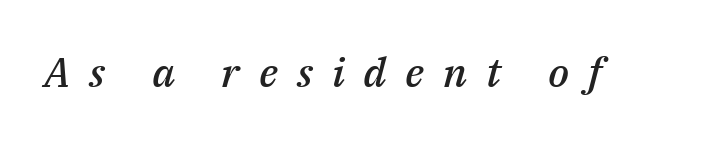
Q: Is the text bold? A: Semi-bold.
Q: Is the text italic (slanted)? A: Yes, it leans right by about 14 degrees.
Q: Is the text underlined? A: No.
Q: Is the spacing between letters normal or unusually wide? A: Unusually wide.
Q: Width (condensed, normal, or wide)? A: Normal.
Q: Stroke contrast? A: Medium.
Q: x-height? A: Medium.
Q: Monospaced? A: No.
